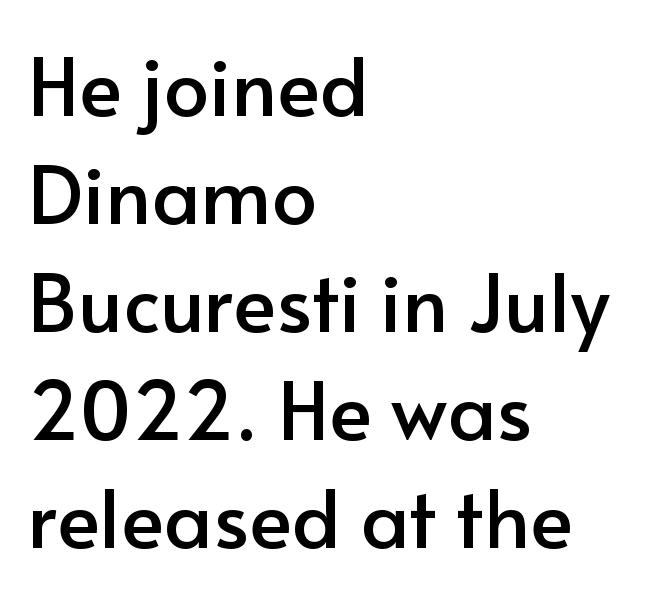
{"serif": "no", "italic": "no", "width": "normal", "stroke_contrast": "low", "x_height": "small", "monospaced": "no", "underline": "no", "align": "left", "line_spacing": "normal", "line_spacing_ratio": 1.35, "letter_spacing": "normal", "letter_spacing_em": 0.0, "glyph_px": 80}
